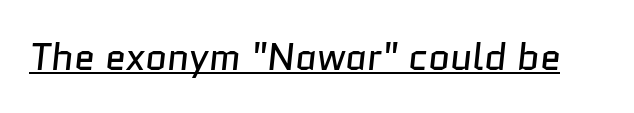
Q: Is the text bold? A: No.
Q: Is the typeface a serif or a sans-serif typeface? A: Sans-serif.
Q: Is the text underlined? A: Yes.
Q: Is the spacing between letters normal or unusually wide? A: Normal.
Q: Width (condensed, normal, or wide)? A: Normal.
Q: Stroke contrast? A: Low.
Q: x-height? A: Medium.
Q: Monospaced? A: No.
